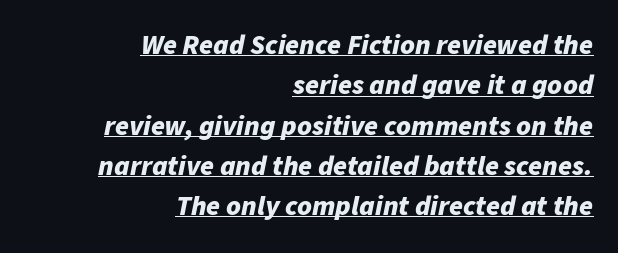
The image shows 28 px bold type, italic (leaning right); set right-aligned, normal line spacing (1.44x), normal letter spacing, underlined; low stroke contrast and a medium x-height.
